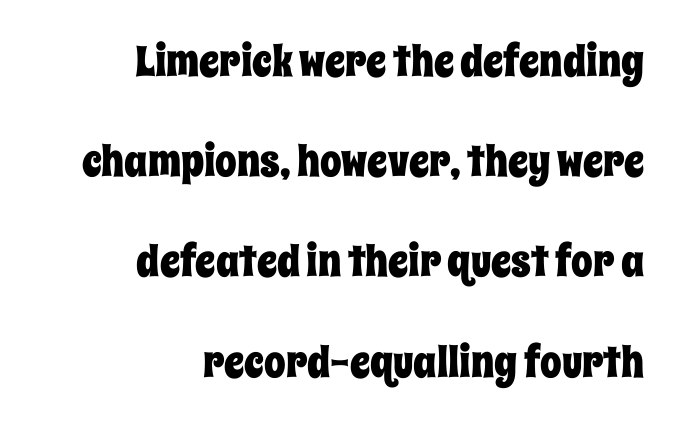
Q: Is the text italic (slanted)? A: No, it is upright.
Q: Is the text underlined? A: No.
Q: How is the paragraph aligned? A: Right-aligned.
Q: Is the spacing between letters normal or unusually wide? A: Normal.
Q: Is the spacing between lines tight, normal or loose? A: Loose.
Q: Width (condensed, normal, or wide)? A: Condensed.
Q: Stroke contrast? A: Low.
Q: x-height? A: Large.
Q: Monospaced? A: No.
